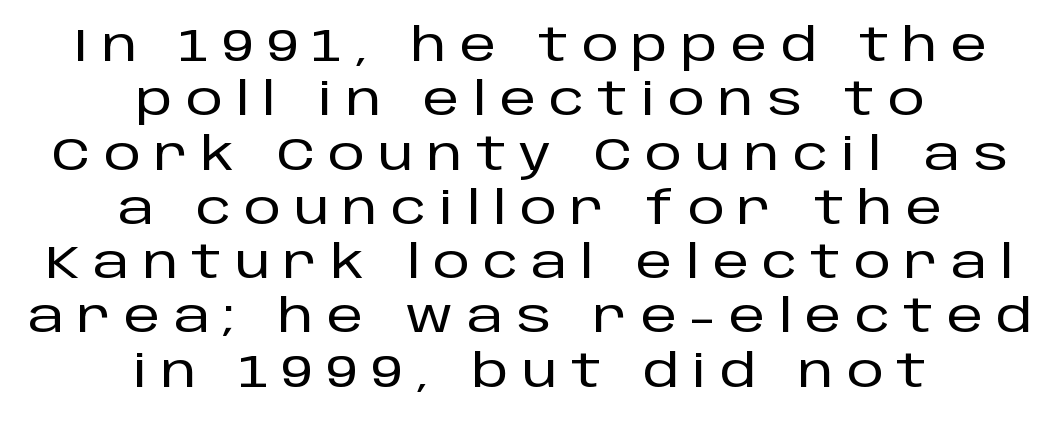
Q: Is the text italic (slanted)? A: No, it is upright.
Q: Is the typeface a serif or a sans-serif typeface? A: Sans-serif.
Q: Is the text underlined? A: No.
Q: How is the paragraph aligned? A: Centered.
Q: Is the spacing between letters normal or unusually wide? A: Unusually wide.
Q: Width (condensed, normal, or wide)? A: Normal.
Q: Stroke contrast? A: Low.
Q: x-height? A: Large.
Q: Monospaced? A: No.
